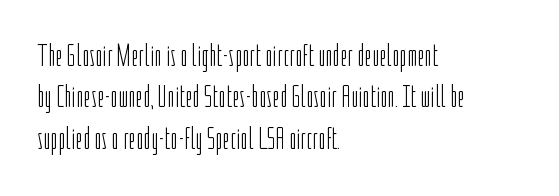
The image shows 32 px light, condensed sans-serif type, upright; set left-aligned, normal line spacing (1.29x), normal letter spacing, not underlined; low stroke contrast and a medium x-height.
